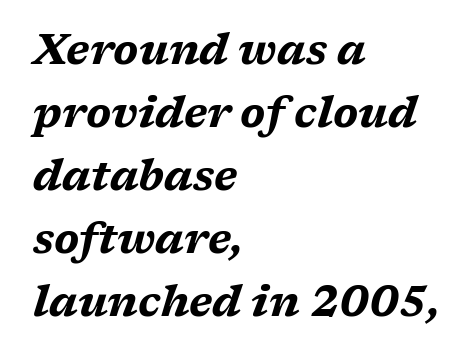
The image shows 42 px bold, wide type, italic (leaning right); set left-aligned, normal line spacing (1.5x), normal letter spacing, not underlined; medium stroke contrast and a medium x-height.
